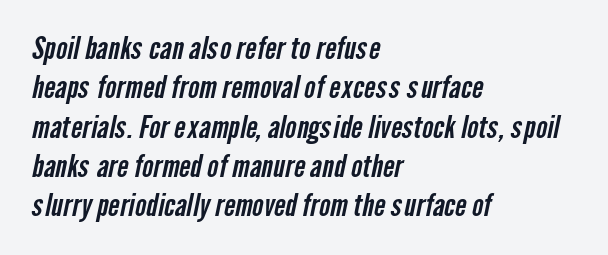
{"serif": "no", "width": "condensed", "stroke_contrast": "low", "x_height": "medium", "monospaced": "no", "underline": "no", "align": "left", "line_spacing": "normal", "line_spacing_ratio": 1.31, "letter_spacing": "normal", "letter_spacing_em": 0.0, "glyph_px": 30}
